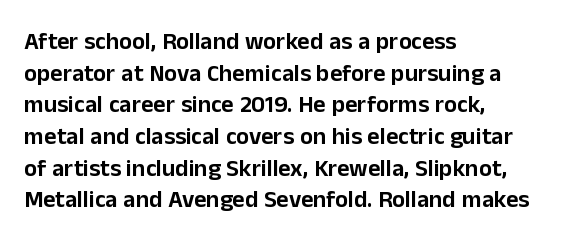
Q: Is the text italic (slanted)? A: No, it is upright.
Q: Is the text underlined? A: No.
Q: How is the paragraph aligned? A: Left-aligned.
Q: Is the spacing between letters normal or unusually wide? A: Normal.
Q: Is the spacing between lines tight, normal or loose? A: Normal.
